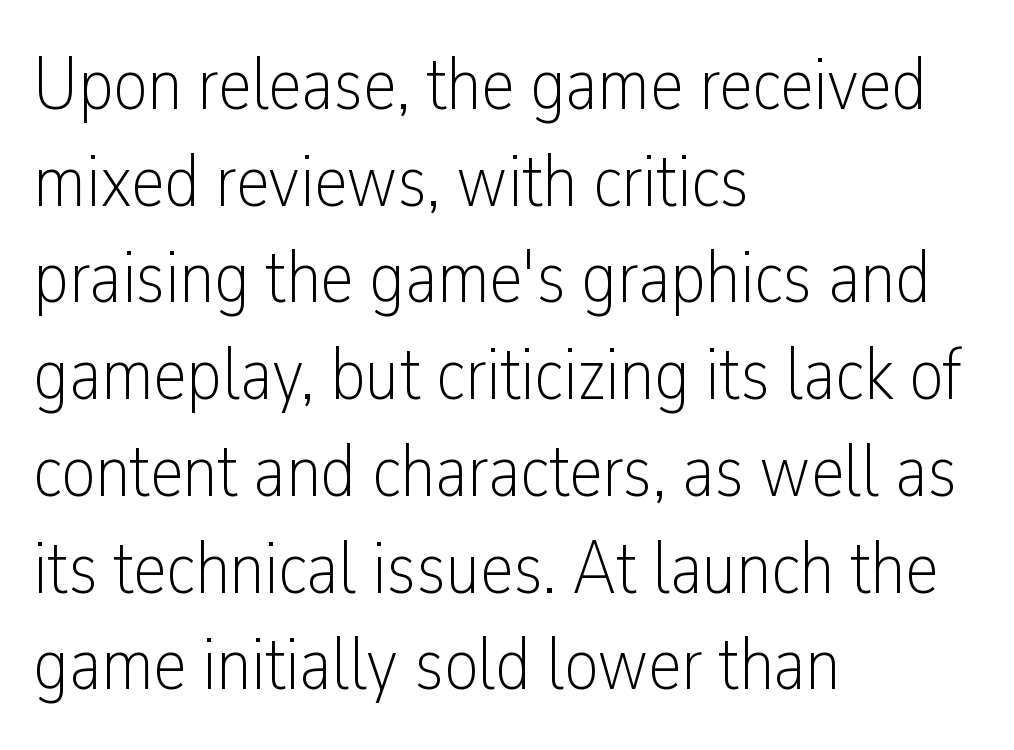
Q: Is the text bold? A: No.
Q: Is the text italic (slanted)? A: No, it is upright.
Q: Is the typeface a serif or a sans-serif typeface? A: Sans-serif.
Q: Is the text underlined? A: No.
Q: How is the paragraph aligned? A: Left-aligned.
Q: Is the spacing between letters normal or unusually wide? A: Normal.
Q: Is the spacing between lines tight, normal or loose? A: Normal.
Q: Width (condensed, normal, or wide)? A: Condensed.
Q: Stroke contrast? A: Low.
Q: x-height? A: Medium.
Q: Monospaced? A: No.
